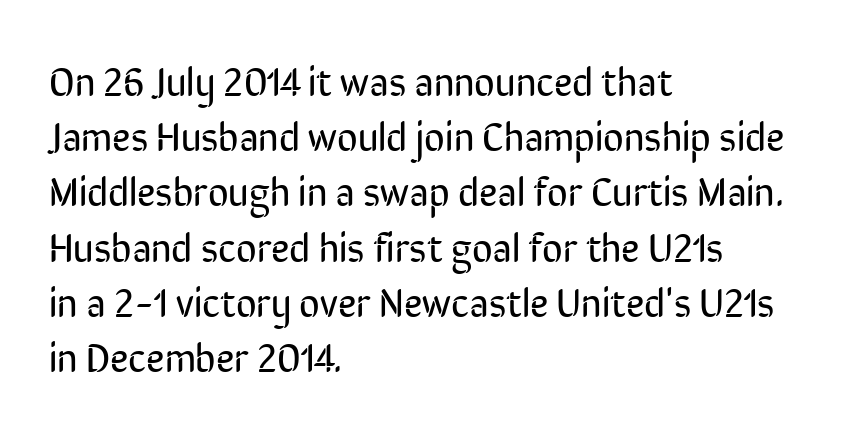
Q: Is the text bold? A: No.
Q: Is the text italic (slanted)? A: No, it is upright.
Q: Is the typeface a serif or a sans-serif typeface? A: Sans-serif.
Q: Is the text underlined? A: No.
Q: How is the paragraph aligned? A: Left-aligned.
Q: Is the spacing between letters normal or unusually wide? A: Normal.
Q: Is the spacing between lines tight, normal or loose? A: Normal.
Q: Width (condensed, normal, or wide)? A: Condensed.
Q: Stroke contrast? A: Low.
Q: x-height? A: Medium.
Q: Monospaced? A: No.
